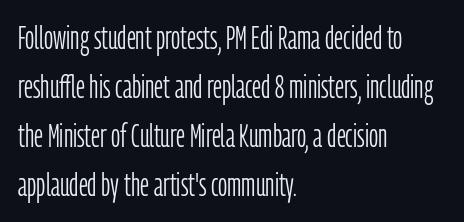
Compared with typical body copy, the letter spacing here is the same. The lettering stays uniformly vertical, giving the passage a roman look. Lines of text with bare space underneath. If you measured baseline to baseline, you'd find a middling distance.
